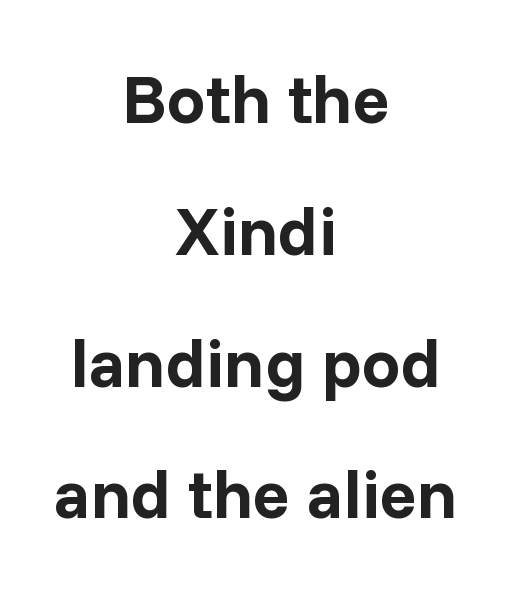
Whoever set this chose breathing room over compactness in the vertical rhythm. Compared with a flush-left layout, this one balances lines on the center instead. Summary of weight: heavy, a full bold. Characters follow at the spacing the type designer built in. The face used here is a sans, in the tradition of grotesques and geometrics.
